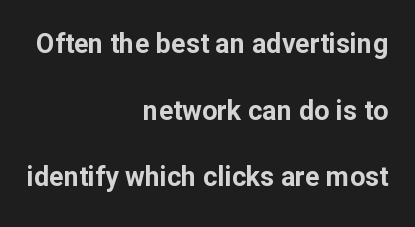
The space between consecutive lines is lavish. The letterforms sit shoulder to shoulder at normal distance. Chunky letters — that's bold for sure. In CSS terms this would be text-align: right.
